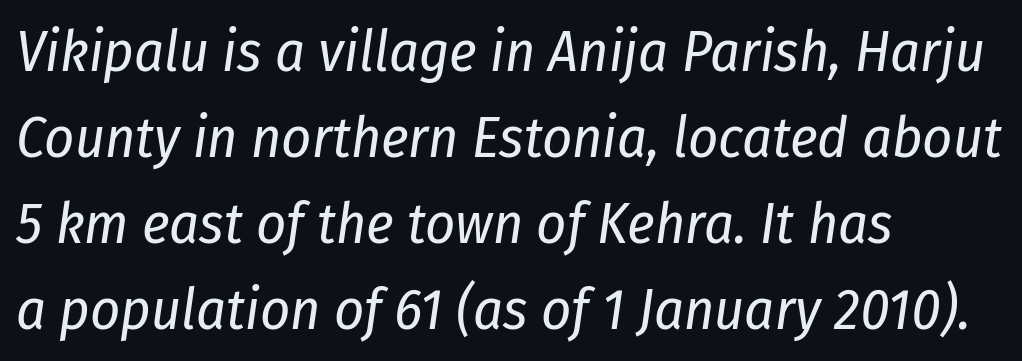
Q: Is the text bold? A: No.
Q: Is the text italic (slanted)? A: Yes, it leans right by about 8 degrees.
Q: Is the text underlined? A: No.
Q: How is the paragraph aligned? A: Left-aligned.
Q: Is the spacing between letters normal or unusually wide? A: Normal.
Q: Is the spacing between lines tight, normal or loose? A: Normal.
Q: Width (condensed, normal, or wide)? A: Condensed.
Q: Stroke contrast? A: Low.
Q: x-height? A: Medium.
Q: Monospaced? A: No.
